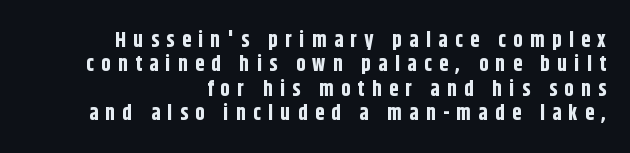
The image shows 21 px bold type, upright; set right-aligned, line spacing 1.16x, unusually wide letter spacing (+0.35 em), not underlined.
